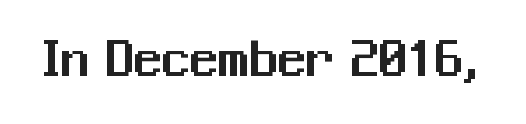
The image shows 56 px sans-serif type, upright; set normal letter spacing, not underlined; medium stroke contrast and a medium x-height.
